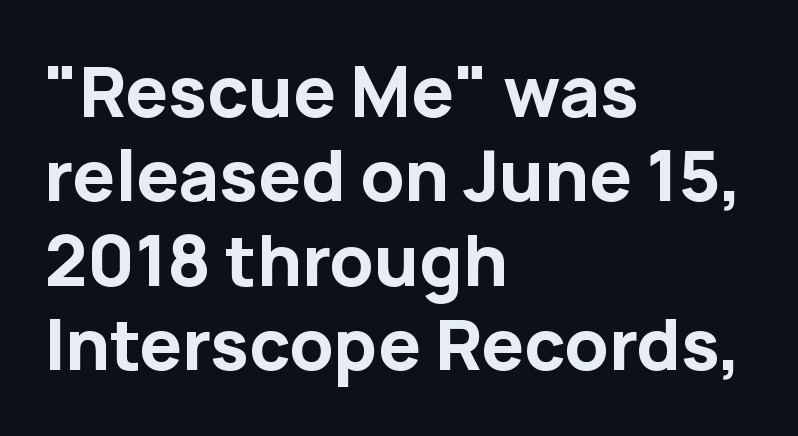
Honestly, there is no underline to notice here at all. Letterform terminals end flat and unadorned throughout the passage. Compared with typical body copy, the letter spacing here is the same. Ordinary non-slanted type is in use. Set as a true bold cut, around the 700 mark.
